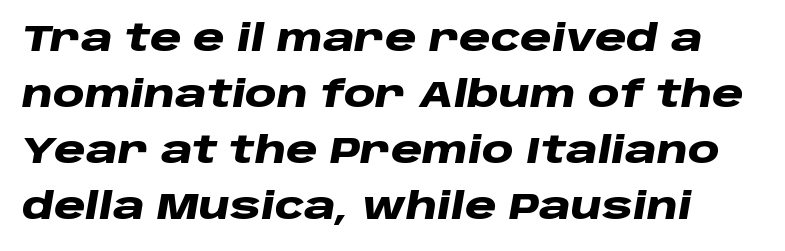
The image shows 36 px heavy, wide type, italic (leaning right); set normal line spacing (1.56x), normal letter spacing, not underlined; low stroke contrast and a large x-height.
